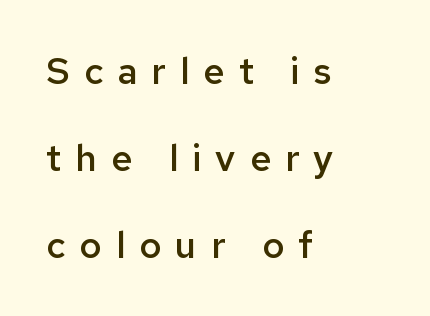
The image shows 37 px semibold sans-serif type, upright; set left-aligned, loose line spacing (2.35x), unusually wide letter spacing (+0.38 em), not underlined; low stroke contrast and a medium x-height.
